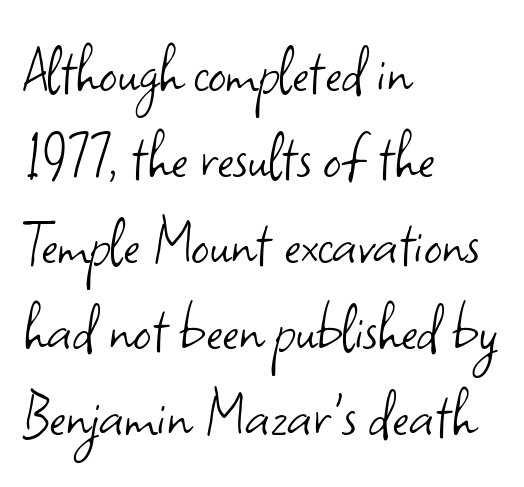
The image shows 71 px light sans-serif type; set left-aligned, line spacing 1.21x, normal letter spacing, not underlined; low stroke contrast and a small x-height.
